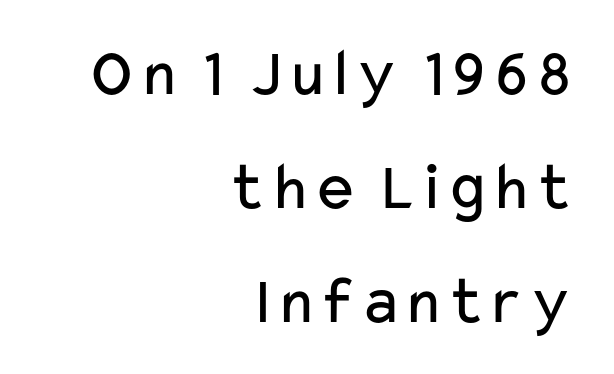
The image shows 69 px regular-weight, wide sans-serif type, upright; set right-aligned, normal line spacing (1.65x), normal letter spacing, not underlined; low stroke contrast and a medium x-height.
